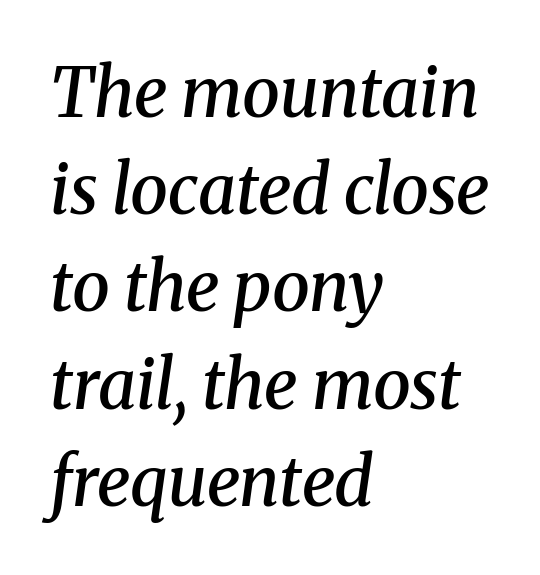
Q: Is the text bold? A: Semi-bold.
Q: Is the text italic (slanted)? A: Yes, it leans right by about 8 degrees.
Q: Is the typeface a serif or a sans-serif typeface? A: Serif.
Q: Is the text underlined? A: No.
Q: How is the paragraph aligned? A: Left-aligned.
Q: Is the spacing between letters normal or unusually wide? A: Normal.
Q: Is the spacing between lines tight, normal or loose? A: Normal.
Q: Width (condensed, normal, or wide)? A: Normal.
Q: Stroke contrast? A: Medium.
Q: x-height? A: Medium.
Q: Monospaced? A: No.
